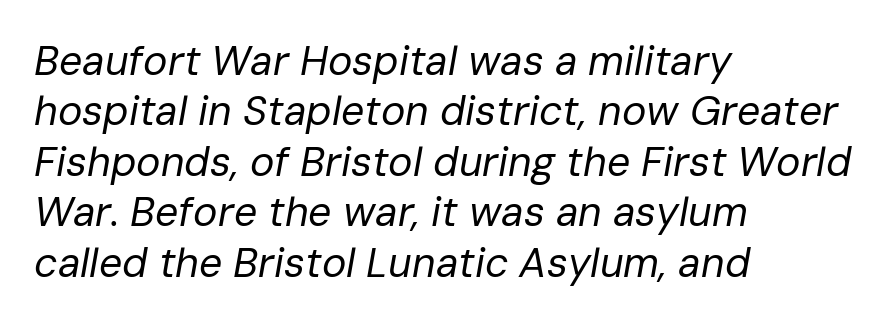
The image shows 41 px regular-weight type, italic (leaning right); set left-aligned, line spacing 1.23x, normal letter spacing, not underlined; low stroke contrast and a medium x-height.
